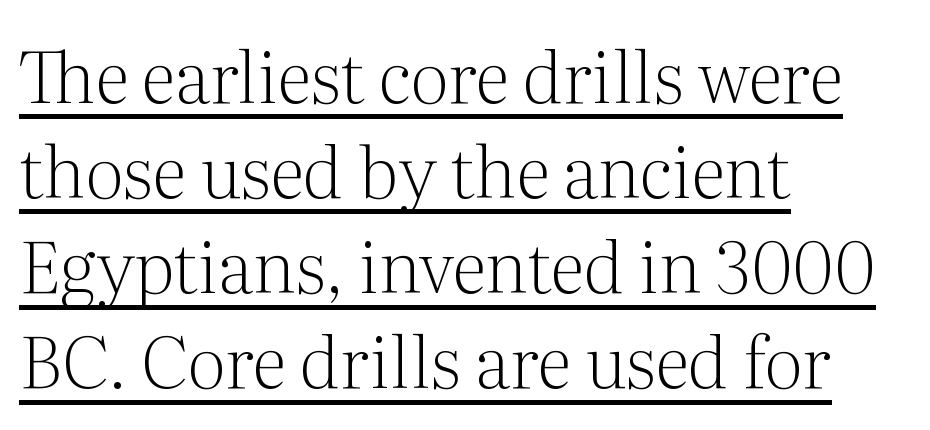
Q: Is the text bold? A: No.
Q: Is the text italic (slanted)? A: No, it is upright.
Q: Is the typeface a serif or a sans-serif typeface? A: Serif.
Q: Is the text underlined? A: Yes.
Q: How is the paragraph aligned? A: Left-aligned.
Q: Is the spacing between letters normal or unusually wide? A: Normal.
Q: Is the spacing between lines tight, normal or loose? A: Normal.
Q: Width (condensed, normal, or wide)? A: Normal.
Q: Stroke contrast? A: Medium.
Q: x-height? A: Medium.
Q: Monospaced? A: No.
